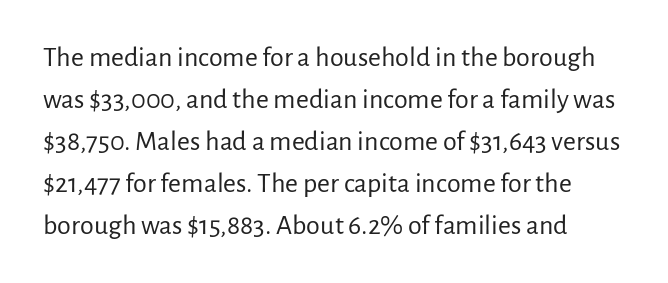
Q: Is the text bold? A: No.
Q: Is the text italic (slanted)? A: No, it is upright.
Q: Is the typeface a serif or a sans-serif typeface? A: Sans-serif.
Q: Is the text underlined? A: No.
Q: Is the spacing between letters normal or unusually wide? A: Normal.
Q: Is the spacing between lines tight, normal or loose? A: Normal.
Q: Width (condensed, normal, or wide)? A: Normal.
Q: Stroke contrast? A: Low.
Q: x-height? A: Medium.
Q: Monospaced? A: No.
